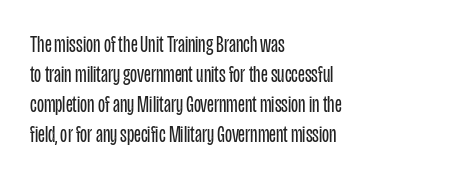
Q: Is the text bold? A: No.
Q: Is the text italic (slanted)? A: No, it is upright.
Q: Is the text underlined? A: No.
Q: How is the paragraph aligned? A: Left-aligned.
Q: Is the spacing between letters normal or unusually wide? A: Normal.
Q: Is the spacing between lines tight, normal or loose? A: Normal.
